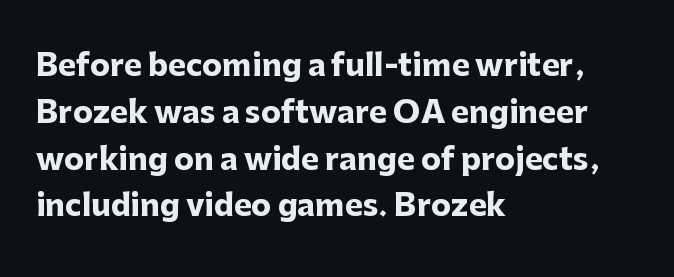
{"serif": "no", "italic": "no", "bold": "yes", "weight": "heavy", "width": "normal", "stroke_contrast": "low", "x_height": "medium", "monospaced": "no", "underline": "no", "align": "left", "line_spacing": "normal", "line_spacing_ratio": 1.56, "letter_spacing": "normal", "letter_spacing_em": 0.0, "glyph_px": 30}
